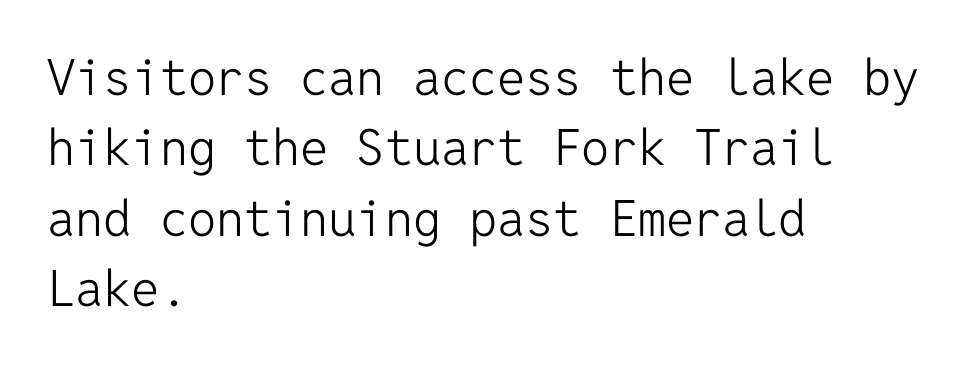
Q: Is the text bold? A: No.
Q: Is the text italic (slanted)? A: No, it is upright.
Q: Is the typeface a serif or a sans-serif typeface? A: Sans-serif.
Q: Is the text underlined? A: No.
Q: How is the paragraph aligned? A: Left-aligned.
Q: Is the spacing between letters normal or unusually wide? A: Normal.
Q: Is the spacing between lines tight, normal or loose? A: Normal.
Q: Width (condensed, normal, or wide)? A: Normal.
Q: Stroke contrast? A: Low.
Q: x-height? A: Medium.
Q: Monospaced? A: Yes.
